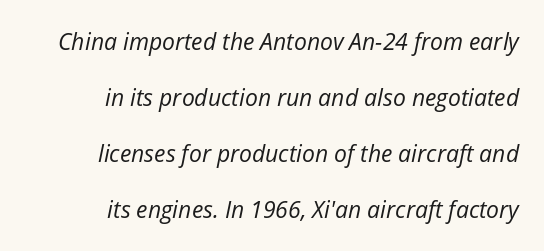
The image shows 23 px text type, italic (leaning right); set right-aligned, loose line spacing (2.44x), normal letter spacing, not underlined.
